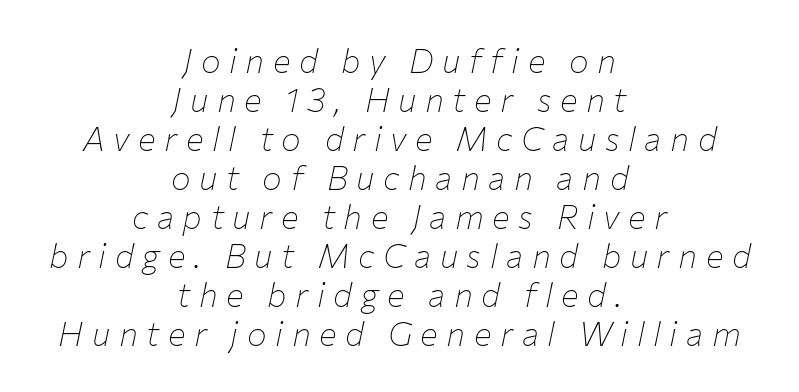
The rendering uses natural spacing where letterforms have individual widths. Quick note: italic. Reading down the block, each line starts at a different indent, mirrored at its end. Caption: face not bold, strokes unweighted.
